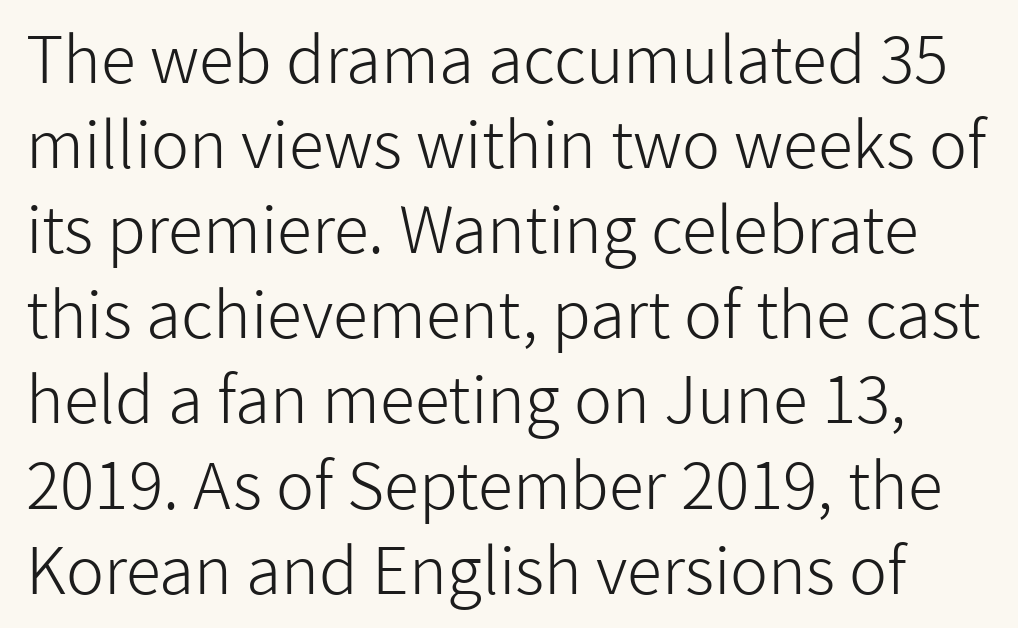
Q: Is the text bold? A: No.
Q: Is the text italic (slanted)? A: No, it is upright.
Q: Is the typeface a serif or a sans-serif typeface? A: Sans-serif.
Q: Is the text underlined? A: No.
Q: Is the spacing between letters normal or unusually wide? A: Normal.
Q: Is the spacing between lines tight, normal or loose? A: Normal.
Q: Width (condensed, normal, or wide)? A: Normal.
Q: Stroke contrast? A: Low.
Q: x-height? A: Medium.
Q: Monospaced? A: No.
